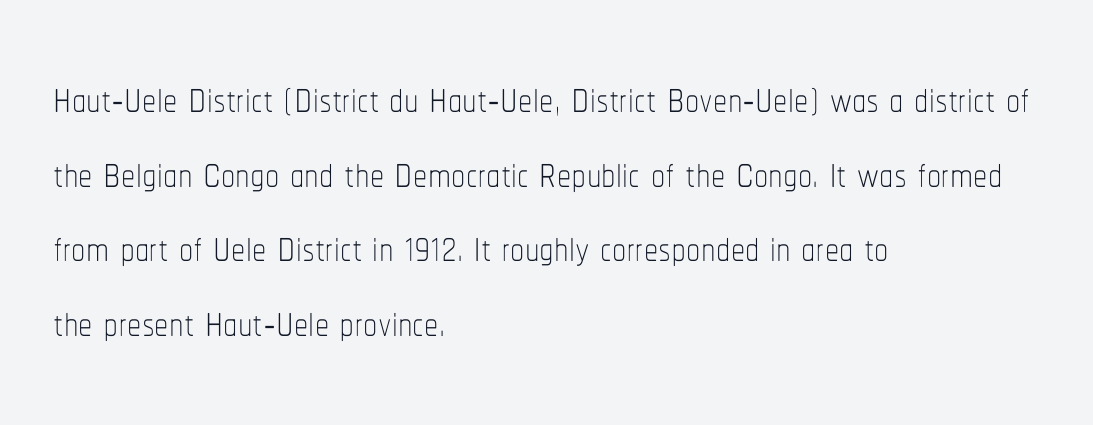
The words here are not underlined. Vertical strokes here are truly vertical. Stroke mass is kept to a normal reading level or below. Reading down the column, the eye jumps a familiar distance to each next line.
